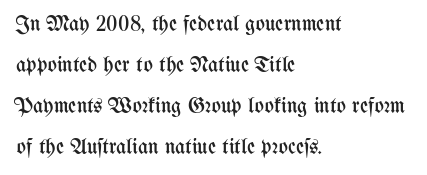
The image shows 22 px text type, upright; set left-aligned, line spacing 1.86x, normal letter spacing, not underlined.
